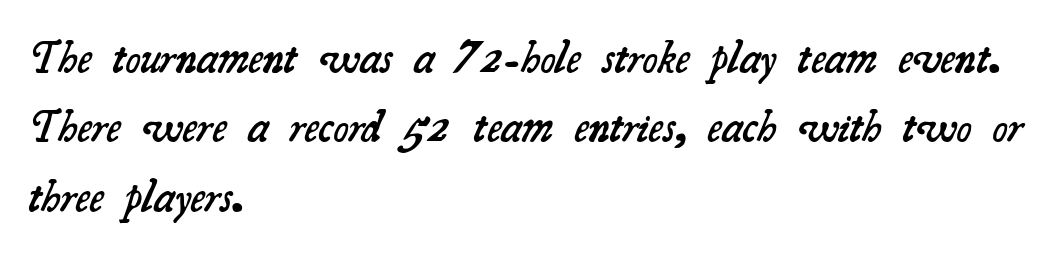
{"serif": "yes", "bold": "semi", "weight": "semibold", "width": "normal", "stroke_contrast": "medium", "x_height": "small", "monospaced": "no", "underline": "no", "align": "left", "line_spacing": "normal", "line_spacing_ratio": 1.51, "letter_spacing": "normal", "letter_spacing_em": 0.0, "glyph_px": 46}
